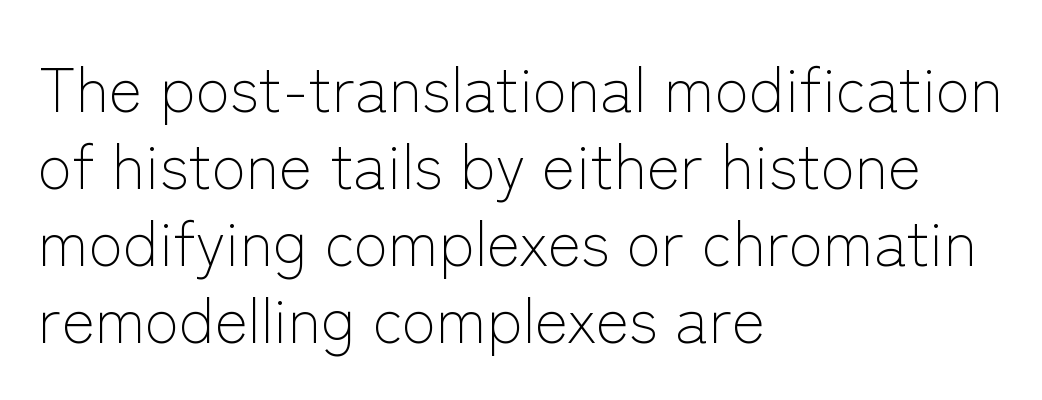
Every row of glyphs begins at an identical x-position on the left. The passage shown is not underscored anywhere. In terms of posture, this sample is upright. Note: no serifs on the glyphs. Think of a printed novel: that variable character pitch is what you see here. The type is set solid horizontally, with unmodified tracking.
